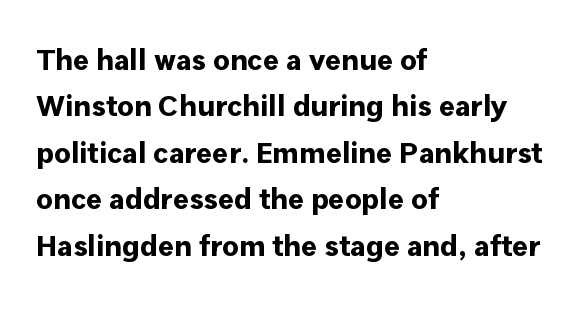
Q: Is the text bold? A: Yes.
Q: Is the text italic (slanted)? A: No, it is upright.
Q: Is the typeface a serif or a sans-serif typeface? A: Sans-serif.
Q: Is the text underlined? A: No.
Q: How is the paragraph aligned? A: Left-aligned.
Q: Is the spacing between letters normal or unusually wide? A: Normal.
Q: Is the spacing between lines tight, normal or loose? A: Normal.
Q: Width (condensed, normal, or wide)? A: Normal.
Q: Stroke contrast? A: Low.
Q: x-height? A: Medium.
Q: Monospaced? A: No.
